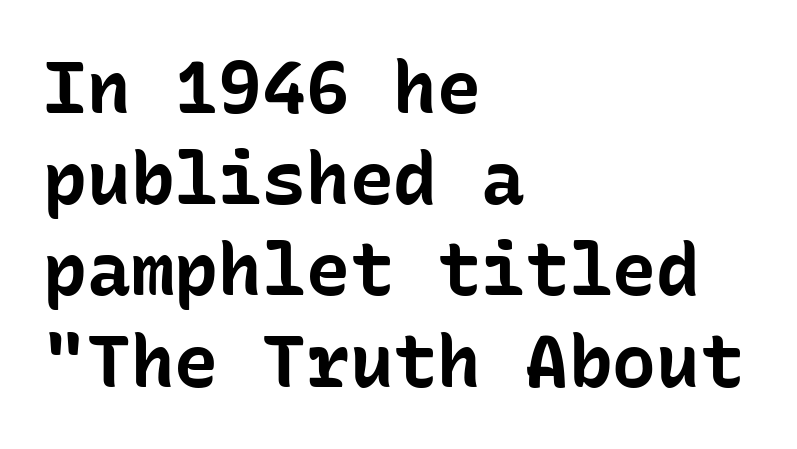
The image shows 73 px bold sans-serif type, upright, monospaced; set left-aligned, normal line spacing (1.25x), normal letter spacing, not underlined; low stroke contrast and a medium x-height.
